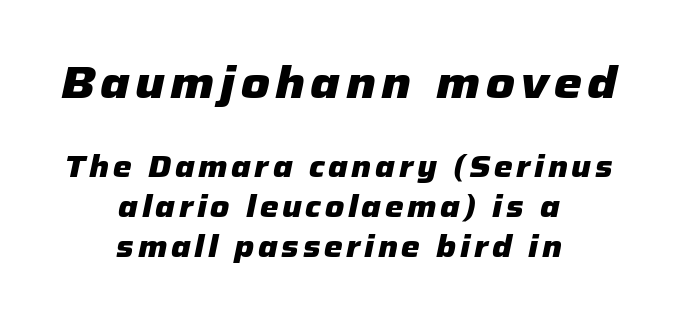
{"italic": "yes", "lean": "right", "slant_degrees": 12, "bold": "yes", "weight": "heavy", "width": "normal", "stroke_contrast": "low", "x_height": "medium", "monospaced": "no", "underline": "no", "align": "center", "line_spacing": "normal", "line_spacing_ratio": 1.33, "larger_block": "first", "size_ratio": 1.5, "glyph_px": 45}
